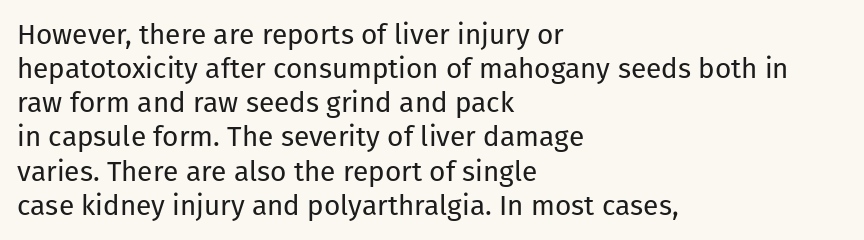
Q: Is the text bold? A: No.
Q: Is the text italic (slanted)? A: No, it is upright.
Q: Is the typeface a serif or a sans-serif typeface? A: Sans-serif.
Q: Is the text underlined? A: No.
Q: How is the paragraph aligned? A: Left-aligned.
Q: Is the spacing between letters normal or unusually wide? A: Normal.
Q: Width (condensed, normal, or wide)? A: Normal.
Q: Stroke contrast? A: Low.
Q: x-height? A: Medium.
Q: Monospaced? A: No.
